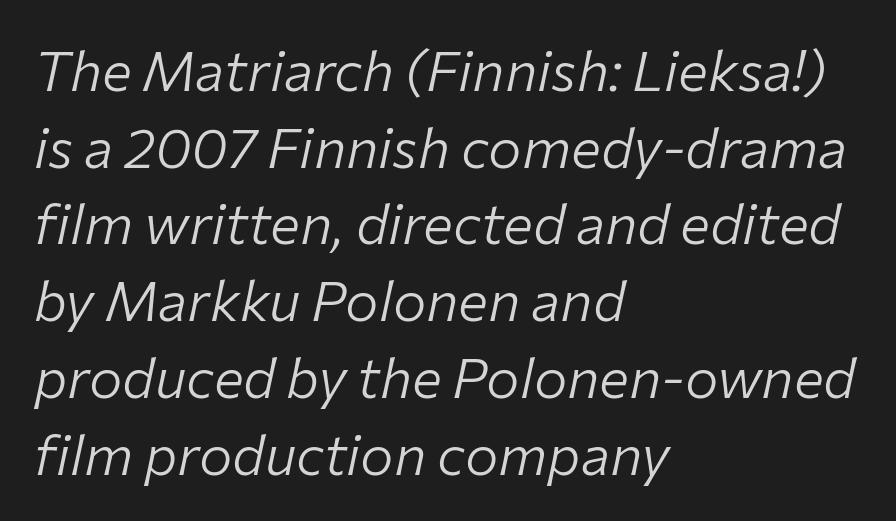
In CSS terms this would be text-align: left. Honestly, there is no underline to notice here at all. An italicized treatment has been applied to the whole sample. One glance says typical: line gaps are just what's usual. Nobody touched the tracking dial on this one.
